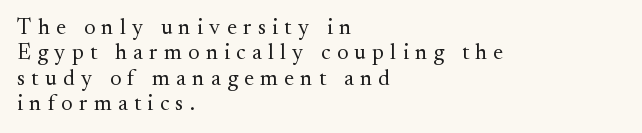
{"italic": "no", "bold": "no", "underline": "no", "align": "left", "line_spacing": "tight", "line_spacing_ratio": 1.15, "letter_spacing": "wide", "letter_spacing_em": 0.29, "glyph_px": 22}
